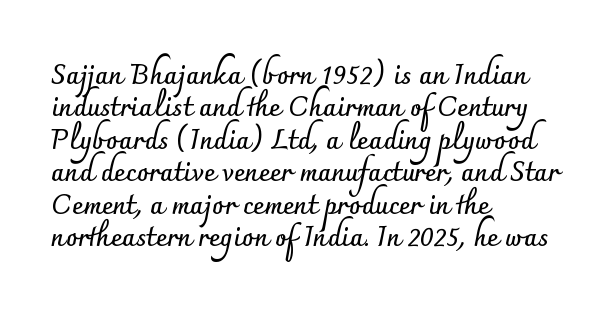
The image shows 27 px bold type; set left-aligned, line spacing 1.2x, normal letter spacing, not underlined.
